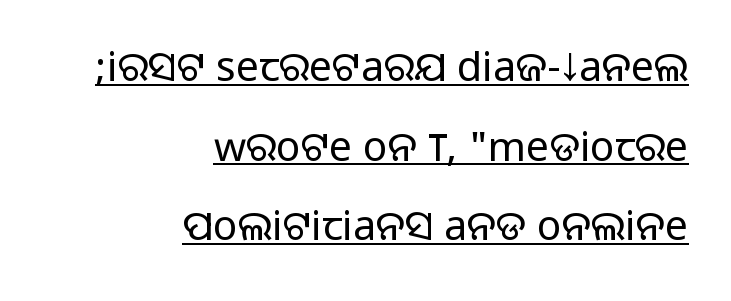
{"serif": "no", "italic": "no", "width": "normal", "stroke_contrast": "medium", "monospaced": "no", "underline": "yes", "align": "right", "line_spacing": "loose", "line_spacing_ratio": 1.94, "letter_spacing": "normal", "letter_spacing_em": 0.0, "glyph_px": 41}
